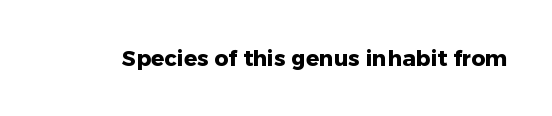
The image shows 22 px bold type, upright; set normal letter spacing, not underlined.
